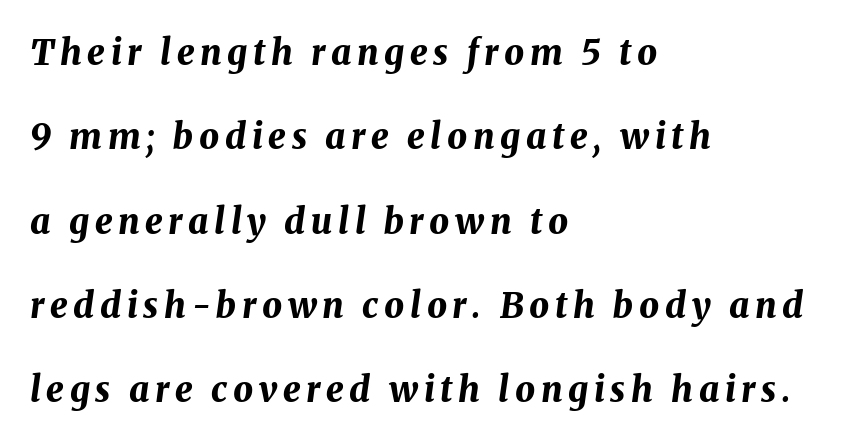
Q: Is the text bold? A: Yes.
Q: Is the text italic (slanted)? A: Yes, it leans right by about 8 degrees.
Q: Is the text underlined? A: No.
Q: How is the paragraph aligned? A: Left-aligned.
Q: Is the spacing between lines tight, normal or loose? A: Loose.
Q: Width (condensed, normal, or wide)? A: Normal.
Q: Stroke contrast? A: Medium.
Q: x-height? A: Medium.
Q: Monospaced? A: No.
